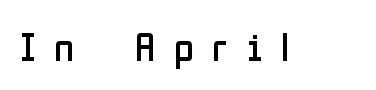
The image shows 41 px regular-weight, condensed sans-serif type, upright; set unusually wide letter spacing (+0.45 em), not underlined; low stroke contrast and a medium x-height.
